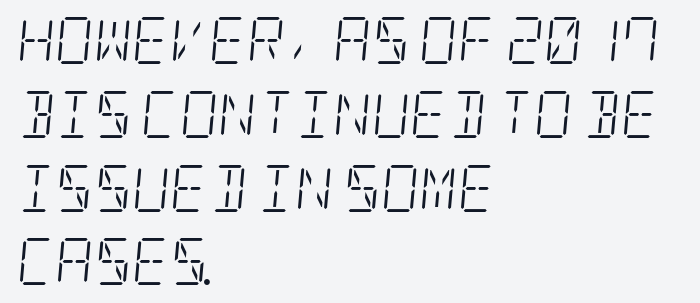
Words appear dense and cohesive because spacing is normal. Nobody drew a line under any word here. Observe the lean: these are italic letterforms. Horizontal bands of white between lines are of average thickness. These lines are set flush left with a ragged right edge.
